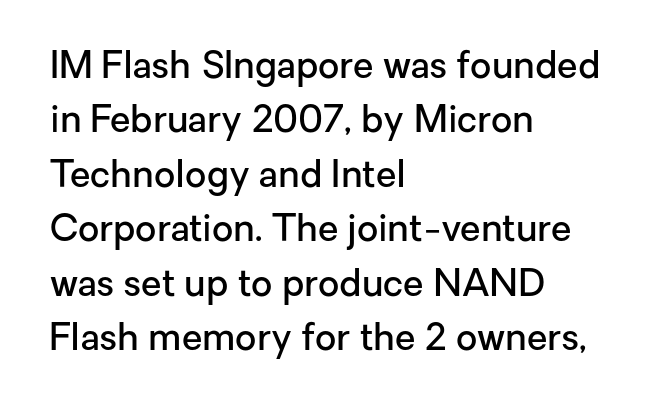
The passage shown is typed in a proportional face where columns would drift. The glyphs are unaccompanied by any horizontal stroke below them. Stroke terminals: plain, sans-serif. A classic flush-left, rag-right setting is used for this passage. The face used here is rendered with its standard letterfit. Leading: standard.
